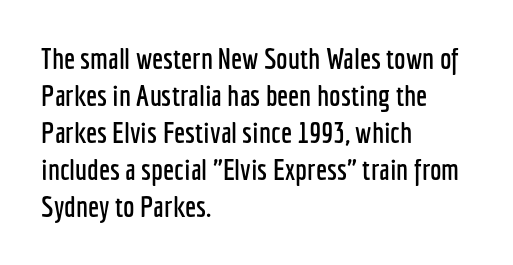
Glyph-to-glyph distance matches everyday printed text. Vertically, the passage feels balanced, rows spaced as you'd expect. Stroke terminals: plain, sans-serif. Check the space under the baseline: it is left empty. No italicization has been applied; the sample stays upright. Horizontal alignment here is leftward, the default for most running prose.
